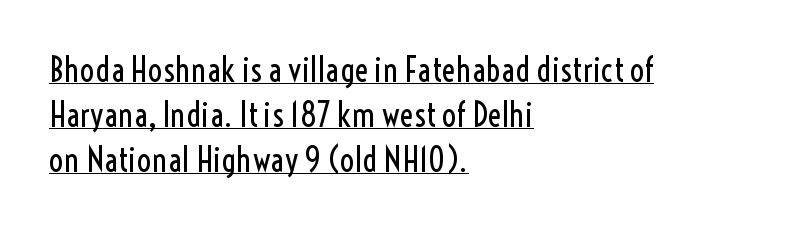
{"serif": "no", "italic": "no", "bold": "no", "weight": "regular", "width": "condensed", "x_height": "medium", "monospaced": "no", "underline": "yes", "align": "left", "line_spacing": "normal", "line_spacing_ratio": 1.36, "letter_spacing": "normal", "letter_spacing_em": 0.0, "glyph_px": 33}
